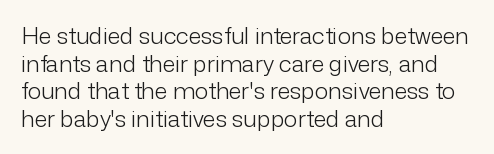
Unlike italic type, these characters show no tilt at all. The string is rendered with underlining switched off. The lines are quadded left. Tracking here is standard; glyphs follow each other at the usual distance. The letters look calm and open, with moderate or lighter stems.
